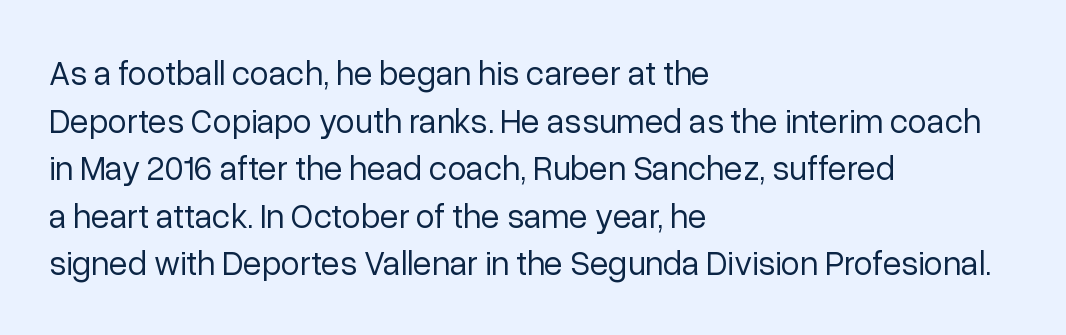
Check the space under the baseline: it is left empty. Weight: not bold — regular or lighter. Proportional: the letters do not fall into vertical columns. If you drew a line through each stem, it would be perfectly vertical. The letters sit at their default tracking, neither squeezed nor spread. Summary of vertical rhythm: regular, with standard interline spacing.
